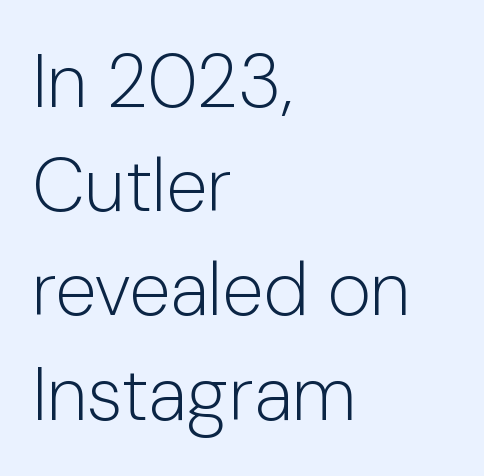
{"serif": "no", "italic": "no", "bold": "no", "weight": "light", "width": "normal", "stroke_contrast": "low", "x_height": "medium", "monospaced": "no", "underline": "no", "align": "left", "line_spacing": "normal", "line_spacing_ratio": 1.39, "letter_spacing": "normal", "letter_spacing_em": 0.0, "glyph_px": 75}
